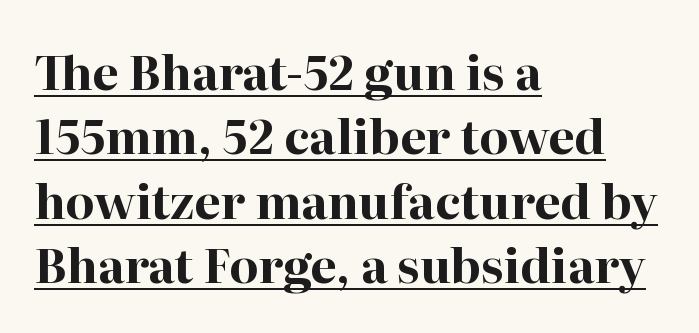
Q: Is the text bold? A: Yes.
Q: Is the text italic (slanted)? A: No, it is upright.
Q: Is the typeface a serif or a sans-serif typeface? A: Serif.
Q: Is the text underlined? A: Yes.
Q: How is the paragraph aligned? A: Left-aligned.
Q: Is the spacing between letters normal or unusually wide? A: Normal.
Q: Is the spacing between lines tight, normal or loose? A: Normal.
Q: Width (condensed, normal, or wide)? A: Normal.
Q: Stroke contrast? A: High.
Q: x-height? A: Medium.
Q: Monospaced? A: No.
